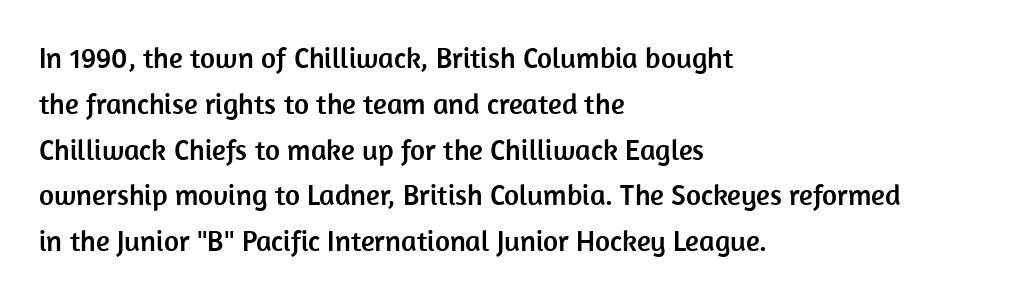
{"serif": "no", "italic": "no", "width": "normal", "stroke_contrast": "low", "x_height": "medium", "monospaced": "no", "underline": "no", "align": "left", "line_spacing": "normal", "line_spacing_ratio": 1.58, "letter_spacing": "normal", "letter_spacing_em": 0.0, "glyph_px": 29}
